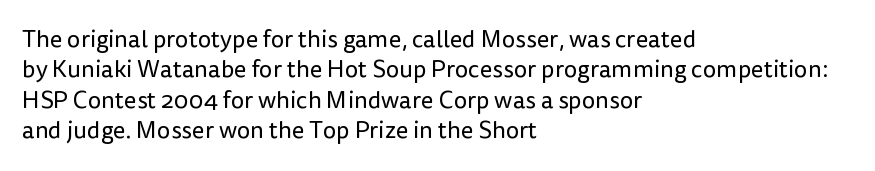
The image shows 24 px text type, upright; set left-aligned, normal line spacing (1.27x), normal letter spacing, not underlined.
